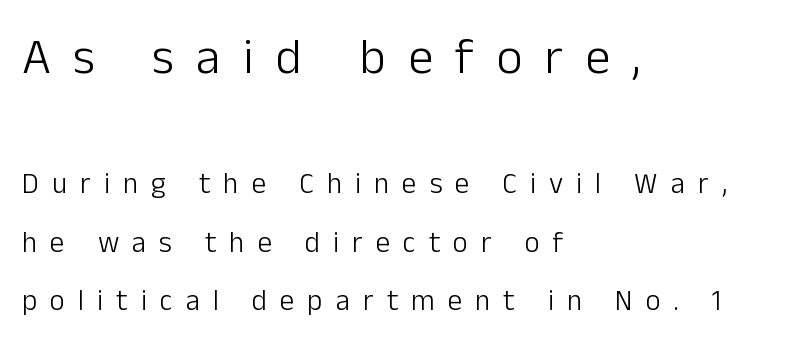
{"serif": "no", "italic": "no", "bold": "no", "weight": "light", "width": "normal", "stroke_contrast": "low", "x_height": "medium", "monospaced": "no", "underline": "no", "align": "left", "line_spacing": "loose", "line_spacing_ratio": 2.02, "letter_spacing": "wide", "letter_spacing_em": 0.45, "larger_block": "first", "size_ratio": 1.72, "glyph_px": 50}
